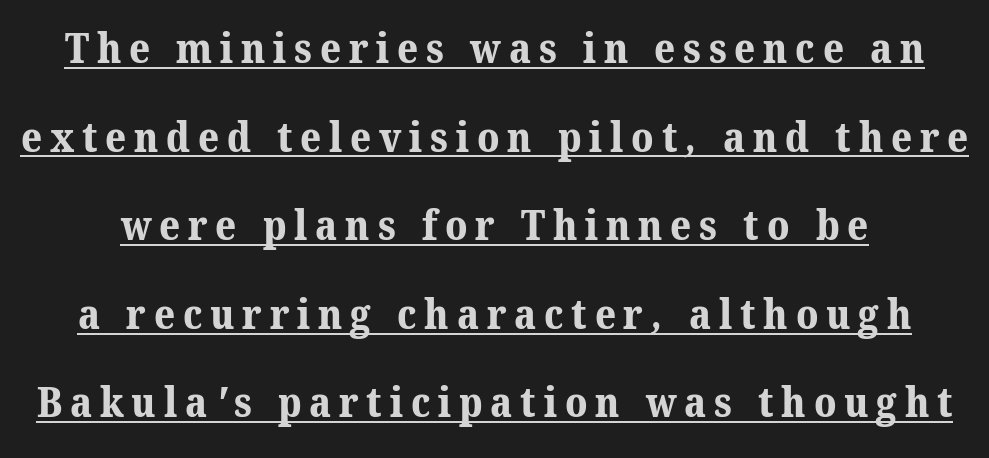
I'd describe the lettering as bold — thick and assertive. Proportional: the letters do not fall into vertical columns. Classification — serif. This block would shrink considerably if given ordinary leading; it's expanded now. Decoration check: the copy is underlined.
